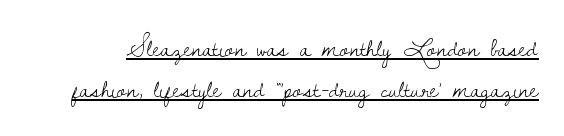
The image shows 26 px text type; set normal line spacing (1.56x), normal letter spacing, underlined.
